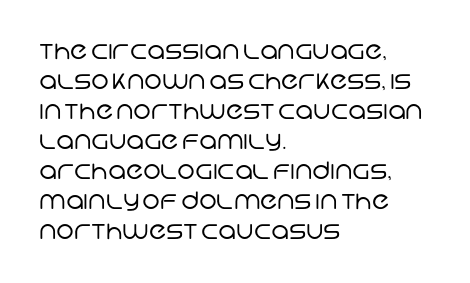
Q: Is the text bold? A: No.
Q: Is the text underlined? A: No.
Q: How is the paragraph aligned? A: Left-aligned.
Q: Is the spacing between letters normal or unusually wide? A: Normal.
Q: Is the spacing between lines tight, normal or loose? A: Normal.
